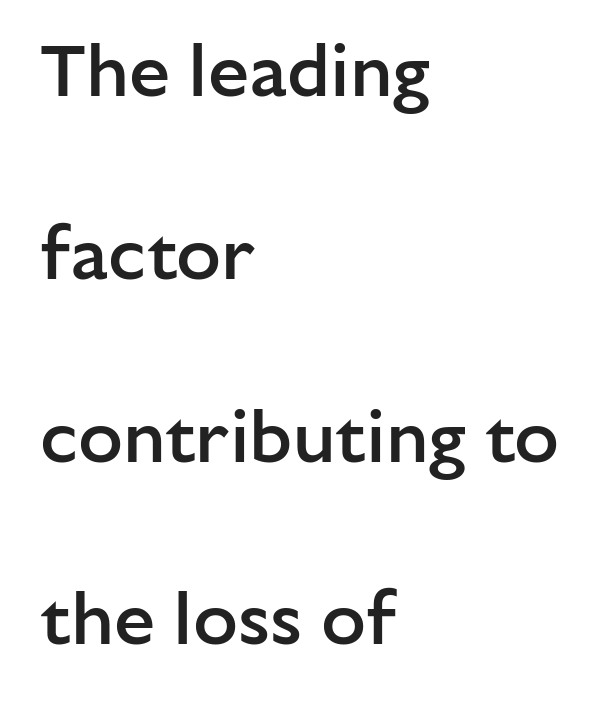
Compared with typical paragraphs, the rows here are farther apart. Alignment: flush left. Grotesque or geometric, the face here clearly has no serifs. Style check: upright. The font is running at a semibold setting, under full bold. Look at the tracking — it's just the regular setting, nothing added.
